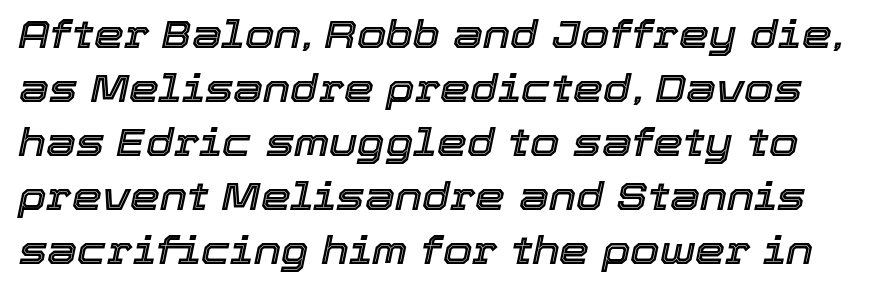
Type without underlining. The passage shown is typed in a proportional face where columns would drift. Notice how the stems are inclined rather than vertical — that's the hallmark of italics. The gaps between neighbouring characters are ordinary and unremarkable.
